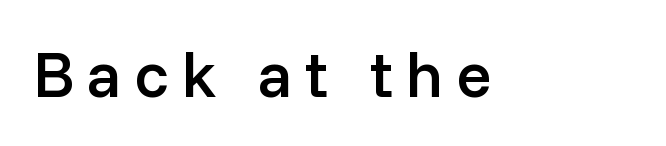
The image shows 65 px semibold sans-serif type, upright; set unusually wide letter spacing (+0.2 em), not underlined; low stroke contrast and a medium x-height.
